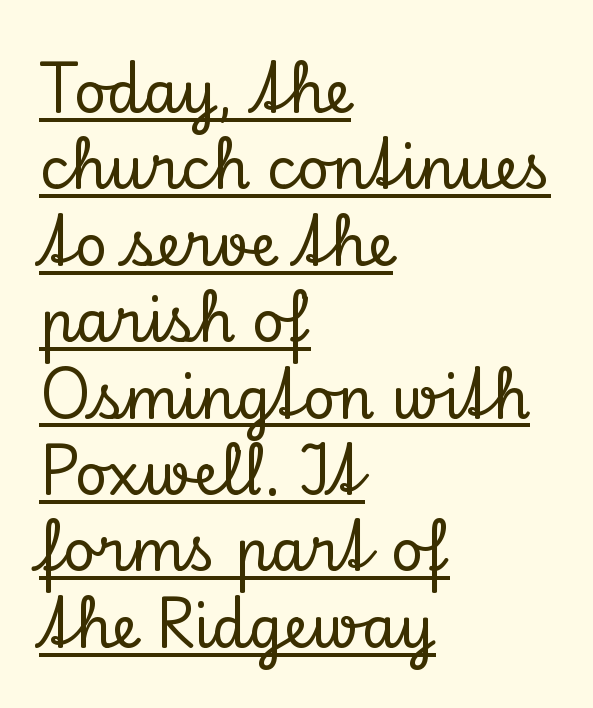
Q: Is the text italic (slanted)? A: No, it is upright.
Q: Is the text underlined? A: Yes.
Q: How is the paragraph aligned? A: Left-aligned.
Q: Is the spacing between letters normal or unusually wide? A: Normal.
Q: Is the spacing between lines tight, normal or loose? A: Normal.
Q: Width (condensed, normal, or wide)? A: Normal.
Q: Stroke contrast? A: Low.
Q: x-height? A: Small.
Q: Monospaced? A: No.
